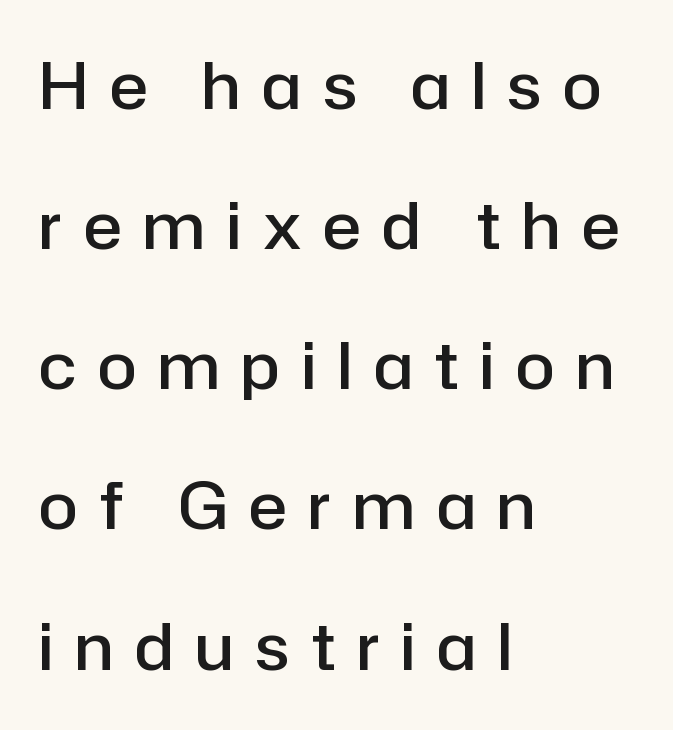
Descenders are the only things crossing below the line. Observe the absence of serifs on each vertical stroke in this sample. The typography opts for an upright posture over an oblique one. The passage is arranged the way most books set body copy — flush left. Think of a printed novel: that variable character pitch is what you see here.
